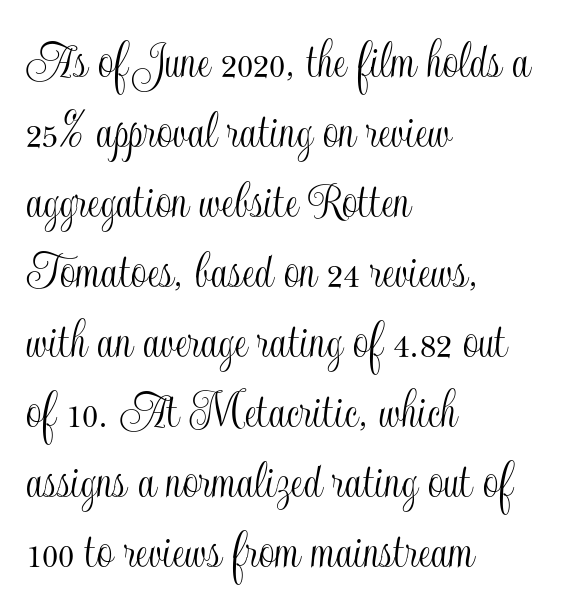
In terms of leading, this rendering sits right in the middle. Tracking here is standard; glyphs follow each other at the usual distance. Reading down the block, your eye returns to a fixed left position each line. Note the varied advance widths — an 'i' is clearly narrower than an 'm'. Honestly, there is no underline to notice here at all.
